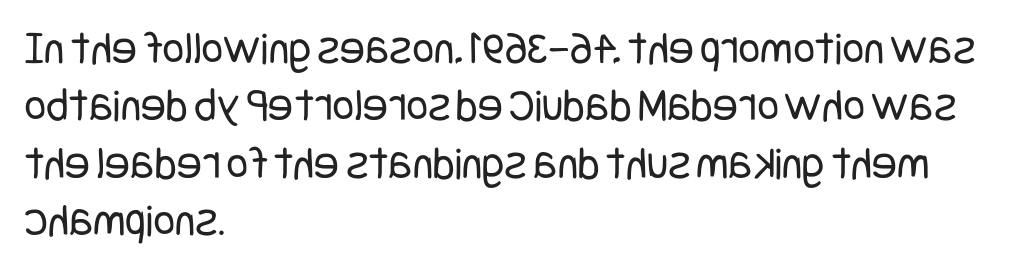
The image shows 47 px regular-weight, condensed sans-serif type, upright; set left-aligned, line spacing 1.22x, normal letter spacing, not underlined; low stroke contrast and a large x-height.
